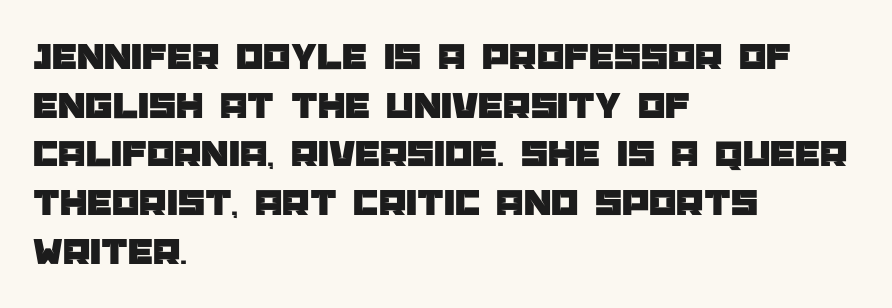
Does the copy run flush right? No — it runs flush left. You can tell from the bare stems that sans-serif type was used. The face used here is rendered with its standard letterfit. Quick note: interline space is typical. Italic? Not at all — the glyphs are vertical. Varying glyph widths throughout — classic text-font behaviour.
